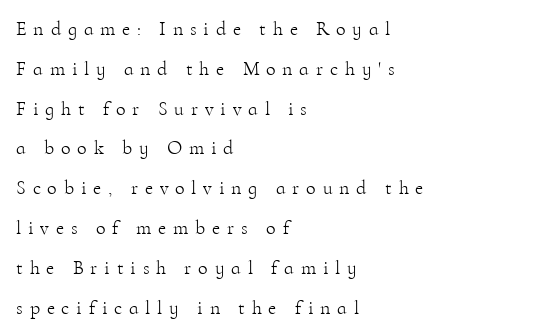
The image shows 20 px text type, upright; set left-aligned, loose line spacing (1.99x), unusually wide letter spacing (+0.34 em), not underlined.
